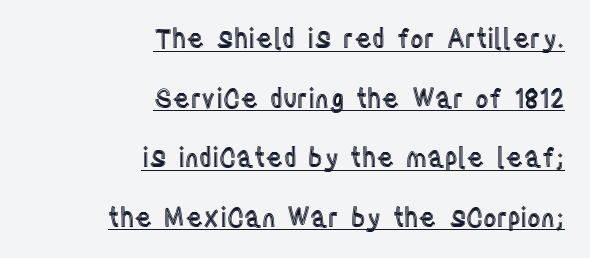
{"italic": "no", "underline": "yes", "align": "right", "line_spacing": "loose", "line_spacing_ratio": 2.29, "letter_spacing": "normal", "letter_spacing_em": 0.0, "glyph_px": 26}
